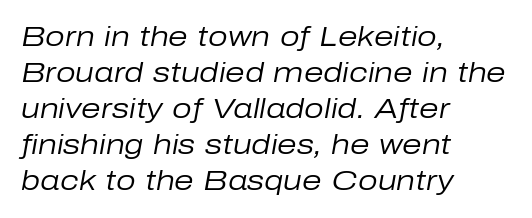
Italic: yes, the glyphs are oblique. The passage shown has conventional tracking throughout. Character widths vary here, with narrow letters taking less room than wide ones. The designer left line spacing at the default. Casual observation: everything's shoved over to the left. The strokes are not fattened; the text isn't bold.
